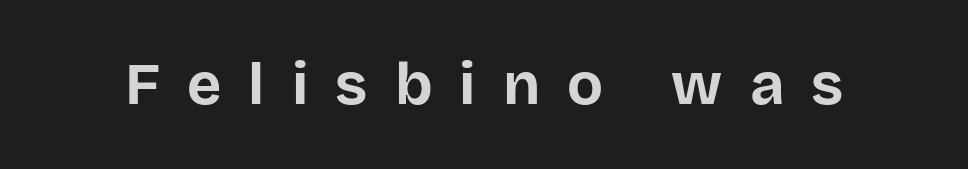
Short note: letters widely spaced. The typography opts for an upright posture over an oblique one. The letters advance in unequal steps, a hallmark of proportional type. Serif or sans? Sans — the stroke terminals are bare. The font is running at its bold setting. Check under the words: just untouched page.
